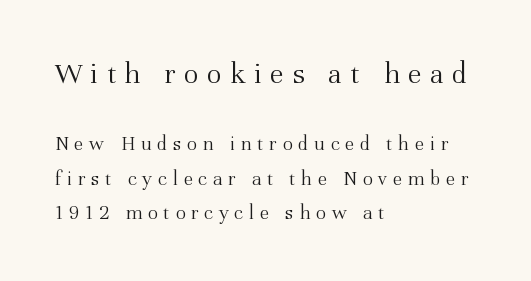
Q: Is the text bold? A: No.
Q: Is the text italic (slanted)? A: No, it is upright.
Q: Is the typeface a serif or a sans-serif typeface? A: Serif.
Q: Is the text underlined? A: No.
Q: How is the paragraph aligned? A: Left-aligned.
Q: Is the spacing between letters normal or unusually wide? A: Unusually wide.
Q: Is the spacing between lines tight, normal or loose? A: Normal.
Q: Which block of text is set in a larger size, the first (top) or the second (bottom)? A: The first (top) one.
Q: Width (condensed, normal, or wide)? A: Normal.
Q: Stroke contrast? A: Medium.
Q: x-height? A: Medium.
Q: Monospaced? A: No.
